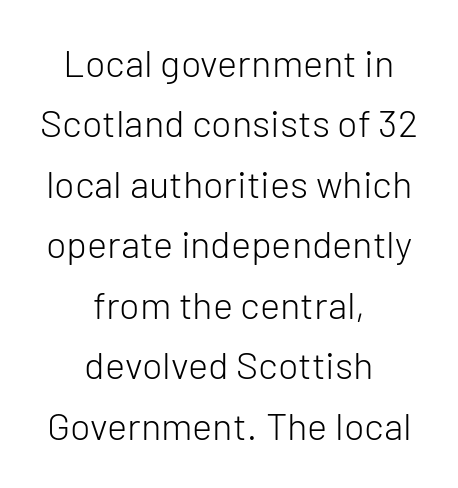
Q: Is the text bold? A: No.
Q: Is the text italic (slanted)? A: No, it is upright.
Q: Is the typeface a serif or a sans-serif typeface? A: Sans-serif.
Q: Is the text underlined? A: No.
Q: How is the paragraph aligned? A: Centered.
Q: Is the spacing between letters normal or unusually wide? A: Normal.
Q: Is the spacing between lines tight, normal or loose? A: Normal.
Q: Width (condensed, normal, or wide)? A: Normal.
Q: Stroke contrast? A: Low.
Q: x-height? A: Medium.
Q: Monospaced? A: No.
